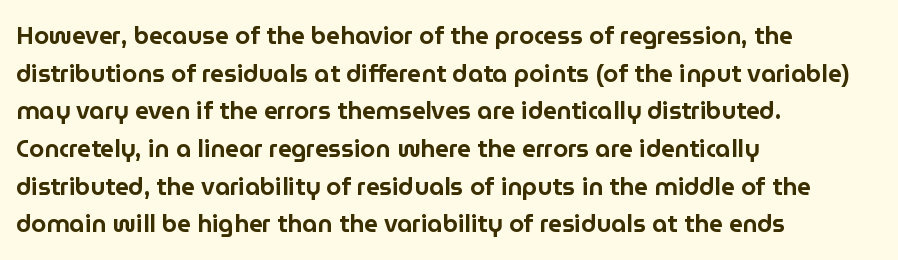
{"italic": "no", "underline": "no", "align": "left", "line_spacing": "normal", "line_spacing_ratio": 1.57, "letter_spacing": "normal", "letter_spacing_em": 0.0, "glyph_px": 24}
